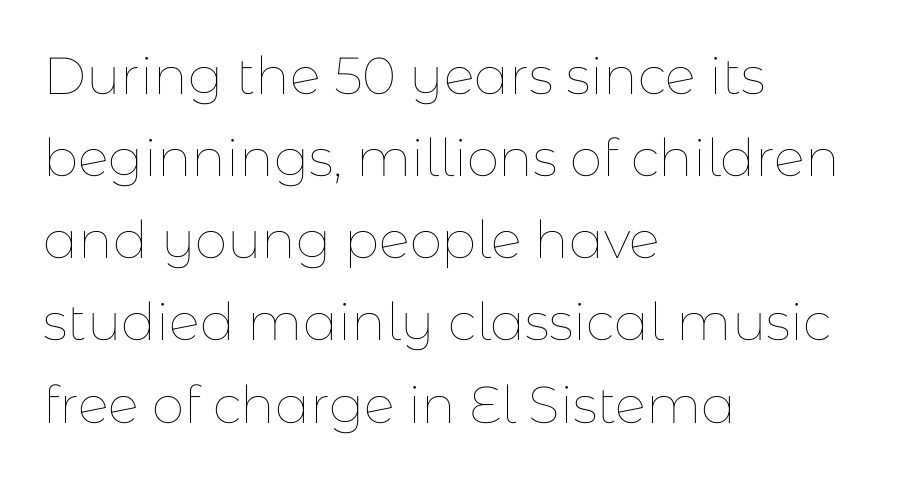
Q: Is the text bold? A: No.
Q: Is the text italic (slanted)? A: No, it is upright.
Q: Is the text underlined? A: No.
Q: How is the paragraph aligned? A: Left-aligned.
Q: Is the spacing between letters normal or unusually wide? A: Normal.
Q: Is the spacing between lines tight, normal or loose? A: Normal.
Q: Width (condensed, normal, or wide)? A: Normal.
Q: Stroke contrast? A: Low.
Q: x-height? A: Medium.
Q: Monospaced? A: No.
